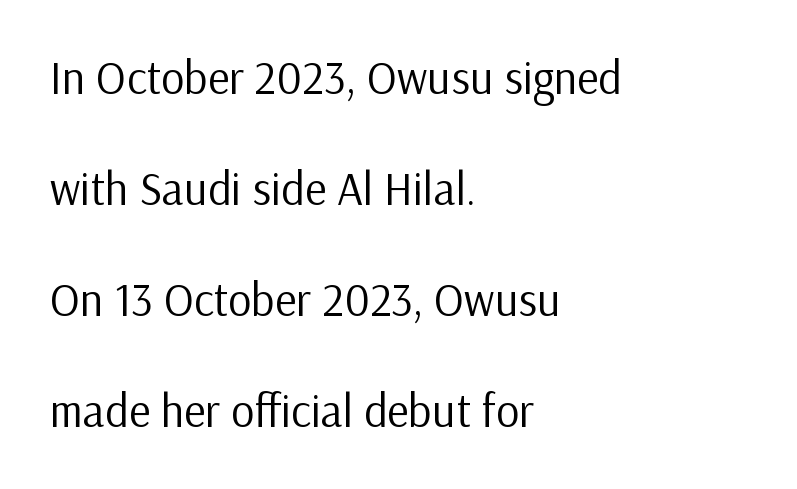
The image shows 46 px regular-weight sans-serif type, upright; set left-aligned, loose line spacing (2.41x), normal letter spacing, not underlined; low stroke contrast and a medium x-height.
